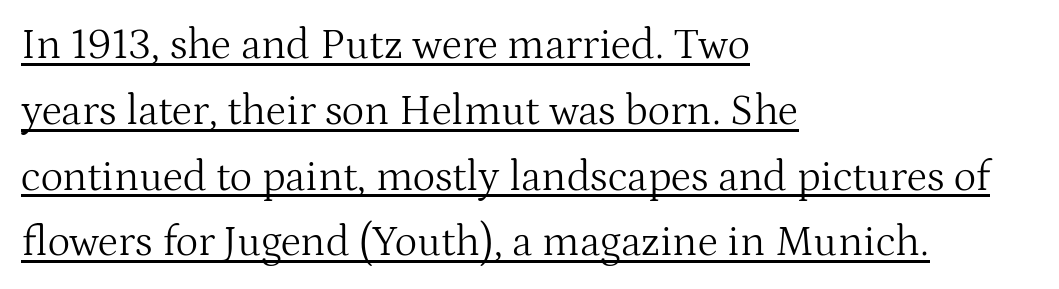
Glyph-to-glyph distance matches everyday printed text. No chunkiness to these letters — they're not bold. Unlike a clean sans, this face finishes its strokes with serifs. A continuous stroke trails under the words, as in a hyperlink.
